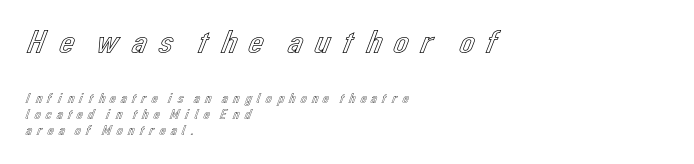
The image shows 34 px text type; set left-aligned, tight line spacing (1.15x), unusually wide letter spacing (+0.23 em), not underlined; the first (top) block is 2.43x larger; a medium x-height.
